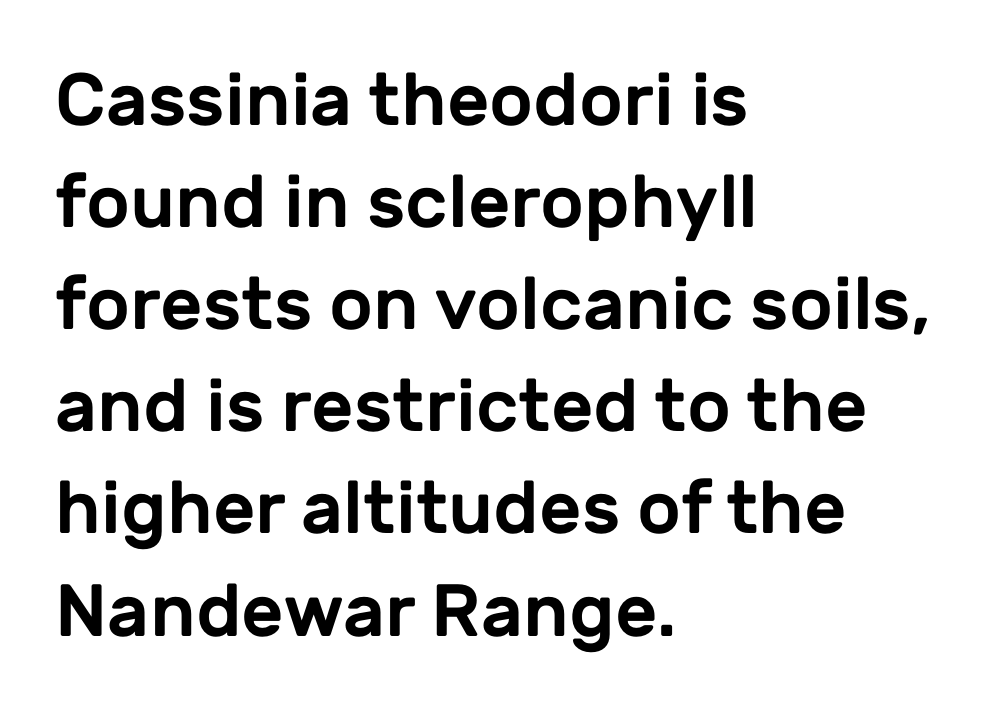
Just letters on the line, the space beneath them empty. Tracking here is standard; glyphs follow each other at the usual distance. To sum up the face: it is a sans, with no serifs. Tall strokes in this sample are plumb rather than angled. Is there much room between lines? A standard amount, neither cramped nor airy.
